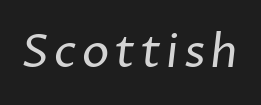
Unbolded letterforms with no extra heft. Anything drawn beneath the words? Only blank space. Each letter keeps its own natural width here, so spacing adapts to shape. Check where the strokes stop: nothing finishes them off — pure sans.
